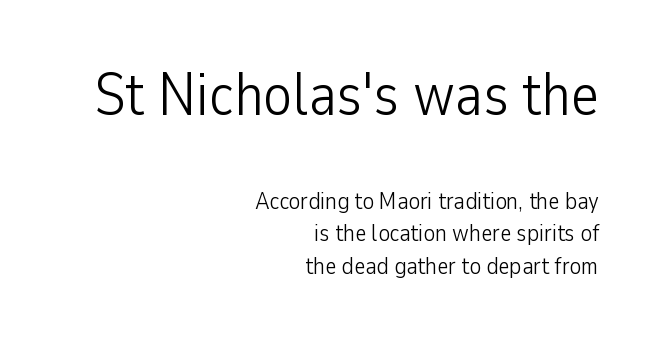
Inter-character spacing is left at the font's built-in metrics. Note the varied advance widths — an 'i' is clearly narrower than an 'm'. It's the straight-up-and-down kind of type. Size hierarchy here favors the leading block over the trailing one. Notice how descenders clear the ascenders below comfortably — that's standard leading.
